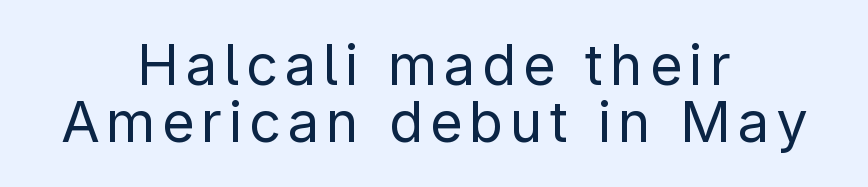
Q: Is the text bold? A: No.
Q: Is the text italic (slanted)? A: No, it is upright.
Q: Is the typeface a serif or a sans-serif typeface? A: Sans-serif.
Q: Is the text underlined? A: No.
Q: How is the paragraph aligned? A: Centered.
Q: Is the spacing between lines tight, normal or loose? A: Tight.
Q: Width (condensed, normal, or wide)? A: Normal.
Q: Stroke contrast? A: Low.
Q: x-height? A: Medium.
Q: Monospaced? A: No.
